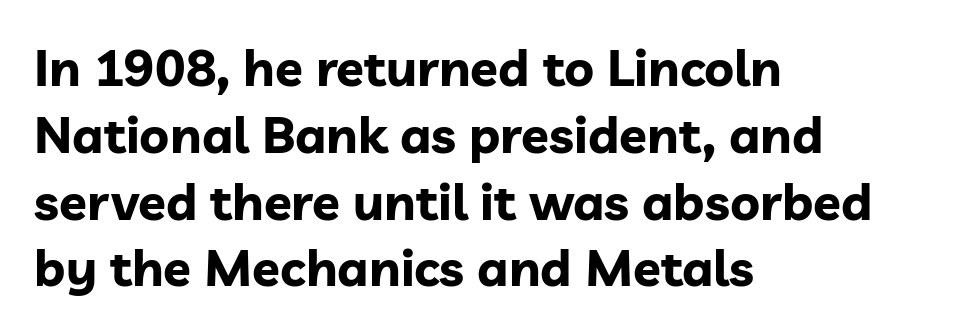
{"serif": "no", "italic": "no", "bold": "yes", "weight": "bold", "width": "normal", "stroke_contrast": "low", "x_height": "medium", "monospaced": "no", "underline": "no", "align": "left", "line_spacing": "normal", "line_spacing_ratio": 1.31, "letter_spacing": "normal", "letter_spacing_em": 0.0, "glyph_px": 51}
